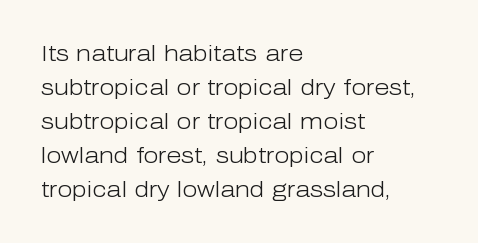
These lines stack with their left ends in a neat column. Any mark beneath the type? The region is blank. Short note: letters normally spaced. The type sits square on the baseline with zero lean.
